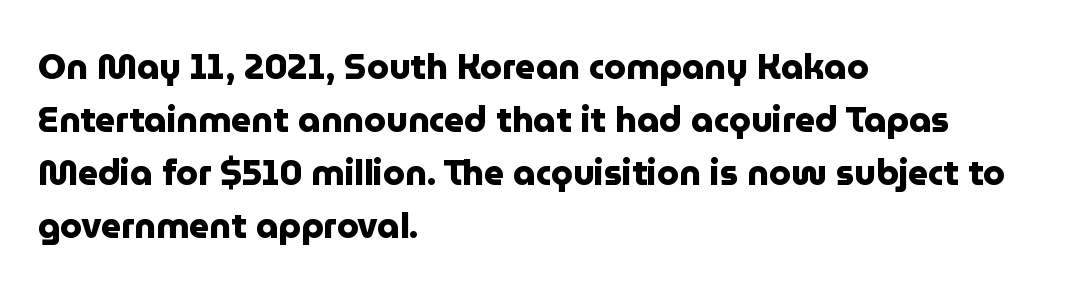
The image shows 35 px heavy sans-serif type, upright; set left-aligned, normal line spacing (1.51x), normal letter spacing, not underlined; low stroke contrast and a medium x-height.
